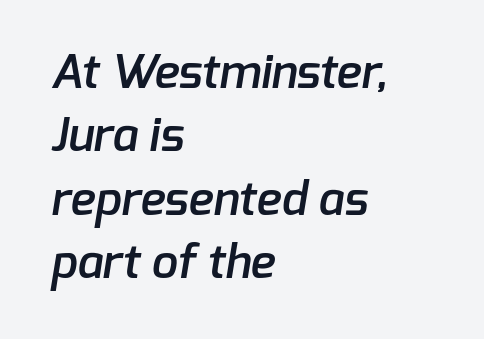
Q: Is the text bold? A: Semi-bold.
Q: Is the typeface a serif or a sans-serif typeface? A: Sans-serif.
Q: Is the text underlined? A: No.
Q: How is the paragraph aligned? A: Left-aligned.
Q: Is the spacing between letters normal or unusually wide? A: Normal.
Q: Is the spacing between lines tight, normal or loose? A: Normal.
Q: Width (condensed, normal, or wide)? A: Normal.
Q: Stroke contrast? A: Low.
Q: x-height? A: Medium.
Q: Monospaced? A: No.
